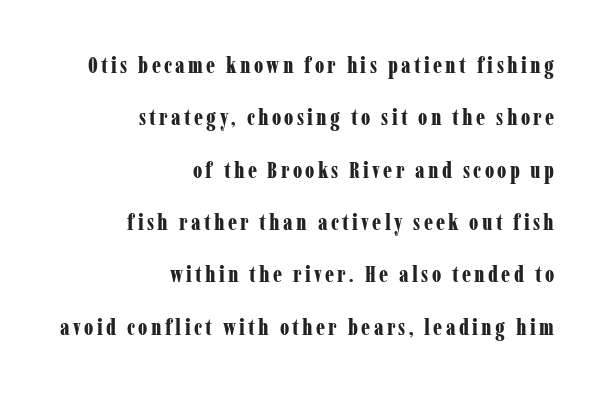
The image shows 22 px bold type, upright; set right-aligned, loose line spacing (2.38x), not underlined.
